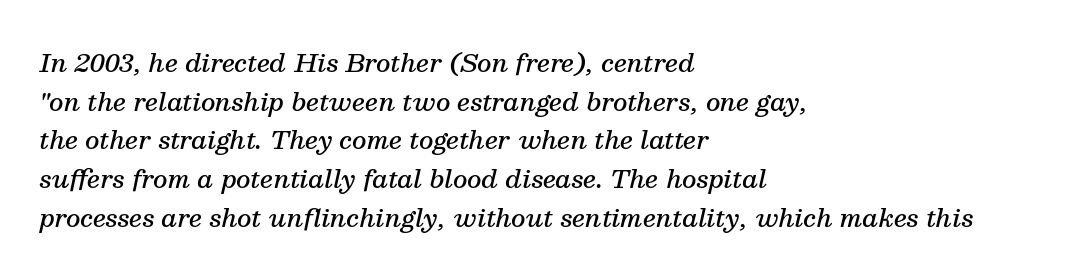
The gaps between neighbouring characters are ordinary and unremarkable. Posture: slanted. Alignment: flush left. One glance says typical: line gaps are just what's usual. Underline: absent. Caption: semibold face, moderately heavy strokes.
